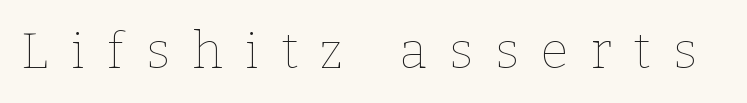
Here the glyphs are tracked loosely, breaking word shapes into spaced letters. The typesetting does not lean heavy: it is not bold. Characters remain perfectly vertical along every line. Proportional: the letters do not fall into vertical columns.
